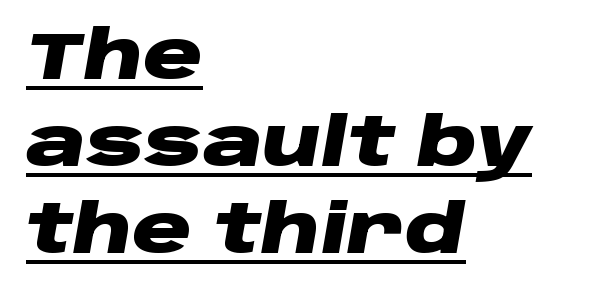
The sample has been set heavy, in full bold. The horizontal fit of the characters is conventional and even. Interline gaps are of average width in this sample. Glance below the letters and you will spot a drawn line. Italic: yes, the glyphs are oblique.
